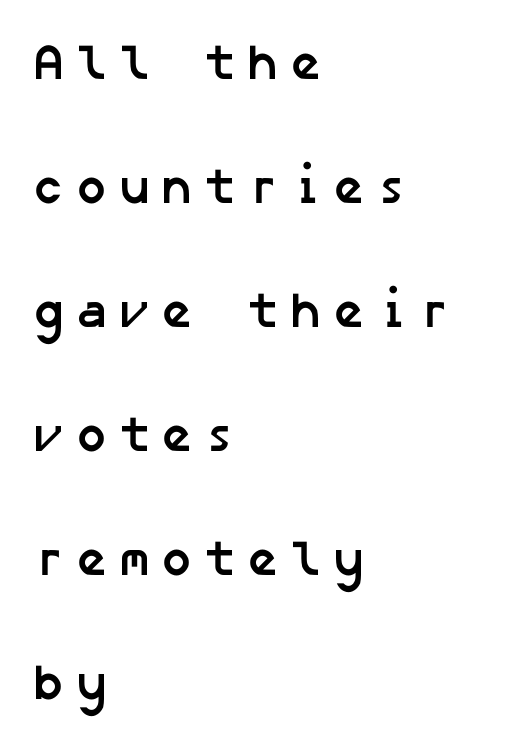
This is sans-serif lettering, the kind often seen on screens and signage. The letters are bold, with thick, heavy strokes. The paragraph has a hard left edge and a soft right edge. Decoration check: the copy has no underline. The rendering uses a large line-height, opening up the rows.
